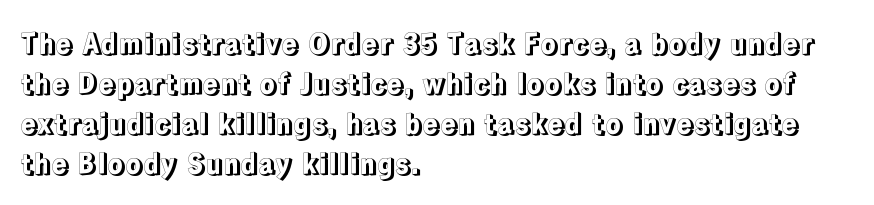
Q: Is the text italic (slanted)? A: No, it is upright.
Q: Is the text underlined? A: No.
Q: How is the paragraph aligned? A: Left-aligned.
Q: Is the spacing between letters normal or unusually wide? A: Normal.
Q: Is the spacing between lines tight, normal or loose? A: Normal.
Q: Width (condensed, normal, or wide)? A: Normal.
Q: x-height? A: Medium.
Q: Monospaced? A: No.
